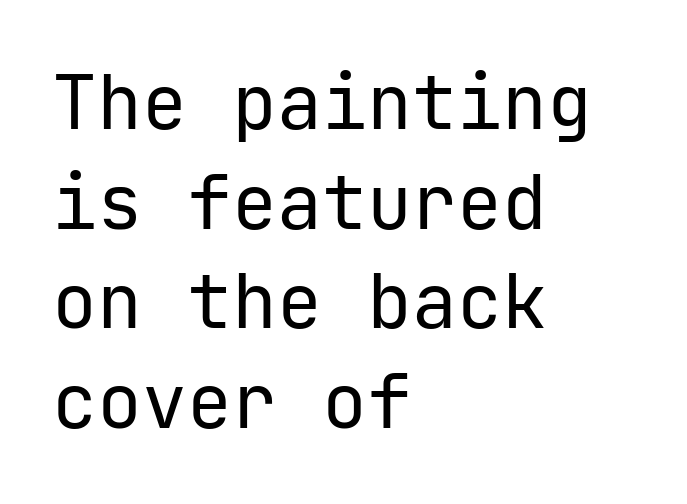
{"serif": "no", "italic": "no", "bold": "no", "weight": "regular", "width": "normal", "stroke_contrast": "low", "x_height": "medium", "underline": "no", "align": "left", "line_spacing": "normal", "line_spacing_ratio": 1.33, "letter_spacing": "normal", "letter_spacing_em": 0.0, "glyph_px": 75}
